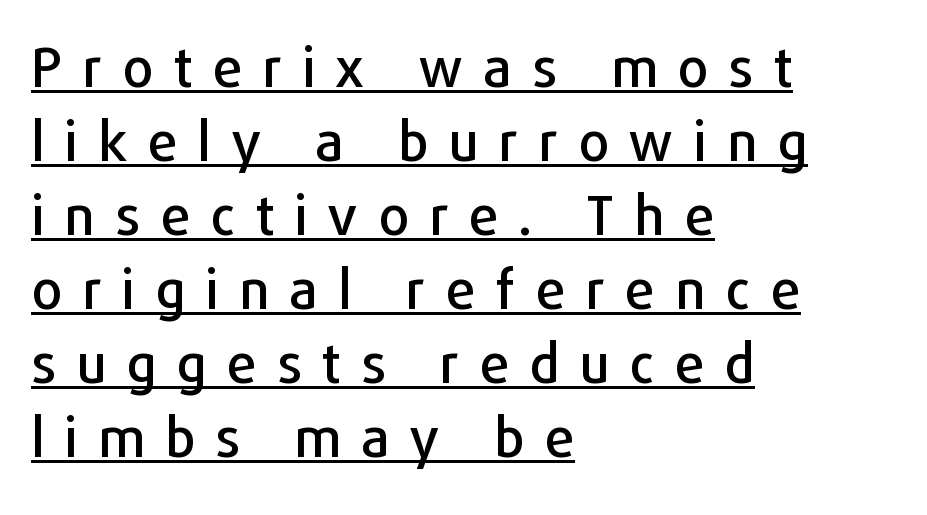
Here the designer chose a conventional face with non-uniform glyph widths. The typesetter chose a ragged-right arrangement here. These characters rest on top of a visible drawn line. Does the leading feel generous? No, just average. The letters are spread apart with noticeably loose tracking.
